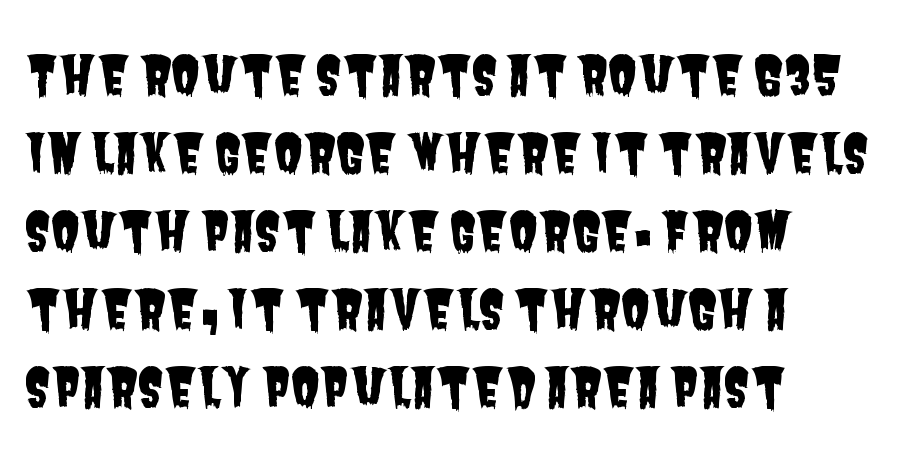
The face used here is proportionally spaced, like ordinary book or web type. A classic flush-left, rag-right setting is used for this passage. Typographically, this falls in the sans-serif category. Rule under the text: the space is simply empty.
